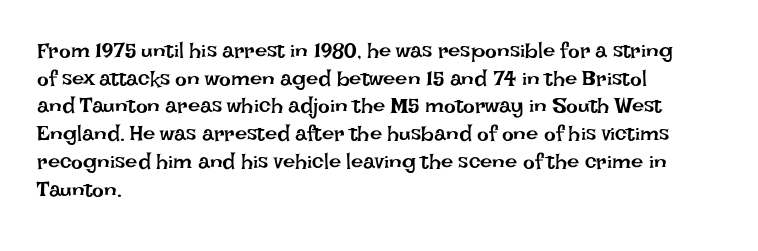
The typeface has the unassuming heft of standard copy or less. Vertical strokes here are truly vertical. A clean baseline with only descenders dipping below it. Default kerning and tracking; the words read as compact shapes.
